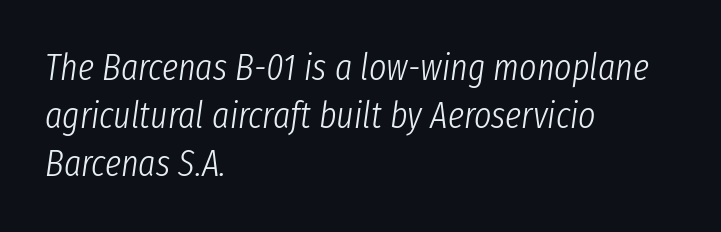
{"italic": "yes", "lean": "right", "slant_degrees": 8, "bold": "no", "weight": "light", "width": "condensed", "stroke_contrast": "low", "x_height": "medium", "monospaced": "no", "underline": "no", "align": "left", "line_spacing": "normal", "line_spacing_ratio": 1.3, "letter_spacing": "normal", "letter_spacing_em": 0.0, "glyph_px": 37}
